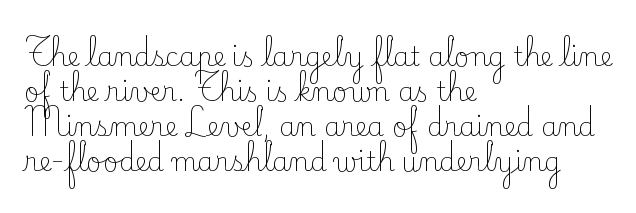
Q: Is the text bold? A: No.
Q: Is the text italic (slanted)? A: No, it is upright.
Q: Is the text underlined? A: No.
Q: How is the paragraph aligned? A: Left-aligned.
Q: Is the spacing between letters normal or unusually wide? A: Normal.
Q: Is the spacing between lines tight, normal or loose? A: Normal.
